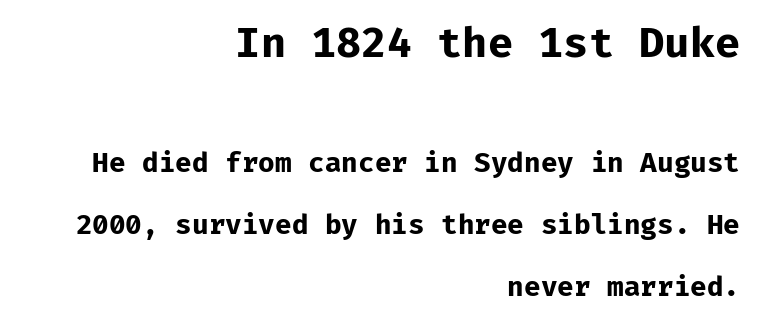
Q: Is the text bold? A: Yes.
Q: Is the text italic (slanted)? A: No, it is upright.
Q: Is the typeface a serif or a sans-serif typeface? A: Sans-serif.
Q: Is the text underlined? A: No.
Q: How is the paragraph aligned? A: Right-aligned.
Q: Is the spacing between letters normal or unusually wide? A: Normal.
Q: Is the spacing between lines tight, normal or loose? A: Loose.
Q: Which block of text is set in a larger size, the first (top) or the second (bottom)? A: The first (top) one.
Q: Width (condensed, normal, or wide)? A: Normal.
Q: Stroke contrast? A: Low.
Q: x-height? A: Medium.
Q: Monospaced? A: Yes.
